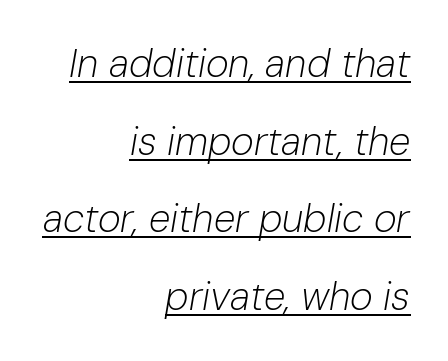
A flush-right, rag-left setting is used for this passage. No extra ink here — the face is not bold. Caption: standard tracking, unaltered. Students, observe: this is what heavily led, spacious text looks like. The rendering uses natural spacing where letterforms have individual widths. Style check: oblique.
